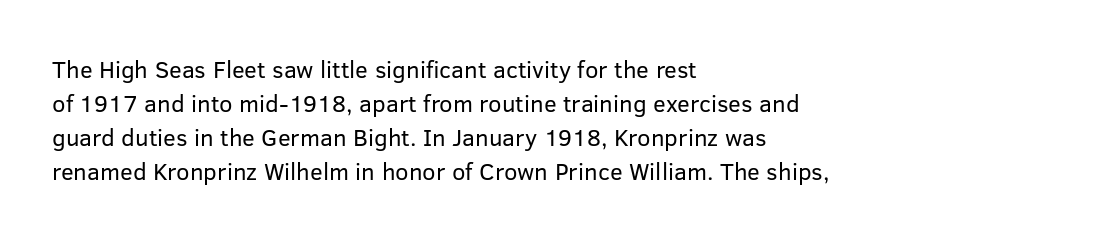
{"italic": "no", "bold": "no", "underline": "no", "align": "left", "line_spacing": "normal", "line_spacing_ratio": 1.42, "letter_spacing": "normal", "letter_spacing_em": 0.0, "glyph_px": 24}
